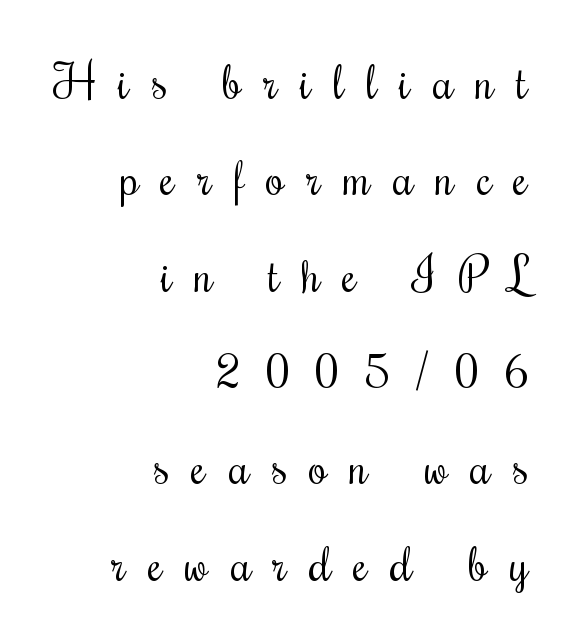
Q: Is the text bold? A: No.
Q: Is the text italic (slanted)? A: Yes.
Q: Is the text underlined? A: No.
Q: How is the paragraph aligned? A: Right-aligned.
Q: Is the spacing between letters normal or unusually wide? A: Unusually wide.
Q: Is the spacing between lines tight, normal or loose? A: Loose.
Q: Width (condensed, normal, or wide)? A: Condensed.
Q: Stroke contrast? A: Medium.
Q: x-height? A: Small.
Q: Monospaced? A: No.
